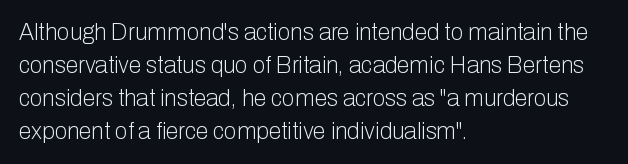
Does extra space separate the letters? No, they use regular spacing. The rendering anchors every line to the left-hand side. The axis of the letterforms is exactly vertical. These lines sit exactly where default settings would place them. Ink coverage per letter is moderate at most. Bare-footed words on every line.
